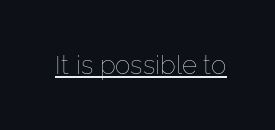
Q: Is the text bold? A: No.
Q: Is the text italic (slanted)? A: No, it is upright.
Q: Is the text underlined? A: Yes.
Q: Is the spacing between letters normal or unusually wide? A: Normal.
